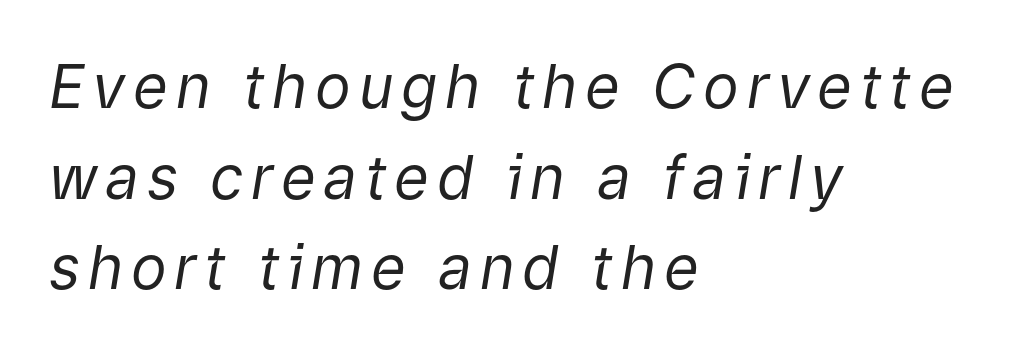
These lines were composed using italics. Each new line begins a customary step beneath the previous one. No word sits above an underline. The strokes carry an ordinary text weight at most.
